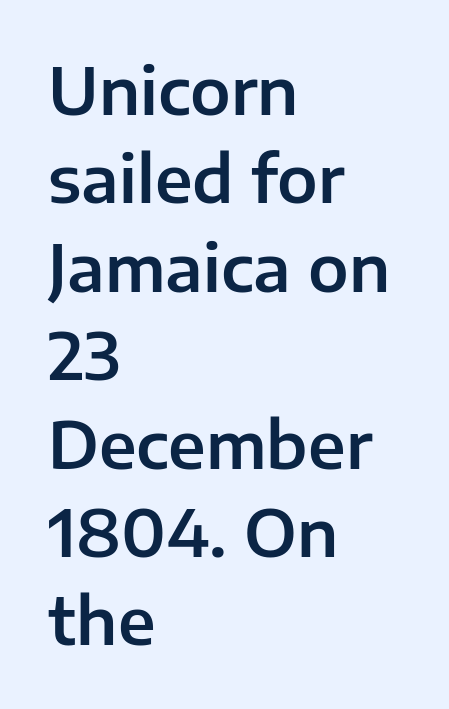
The image shows 65 px sans-serif type, upright; set left-aligned, normal line spacing (1.36x), normal letter spacing, not underlined; low stroke contrast and a medium x-height.
